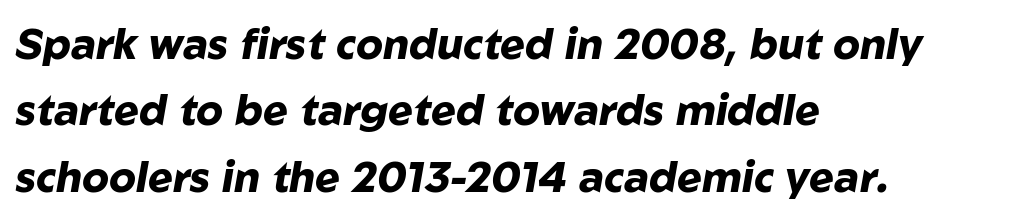
Weight check: bold — yes, fully. A classic flush-left, rag-right setting is used for this passage. The axis of the letterforms is tilted away from vertical. Lines of text with bare space underneath. Looks like regular typesetting: each glyph gets only the width it needs.
